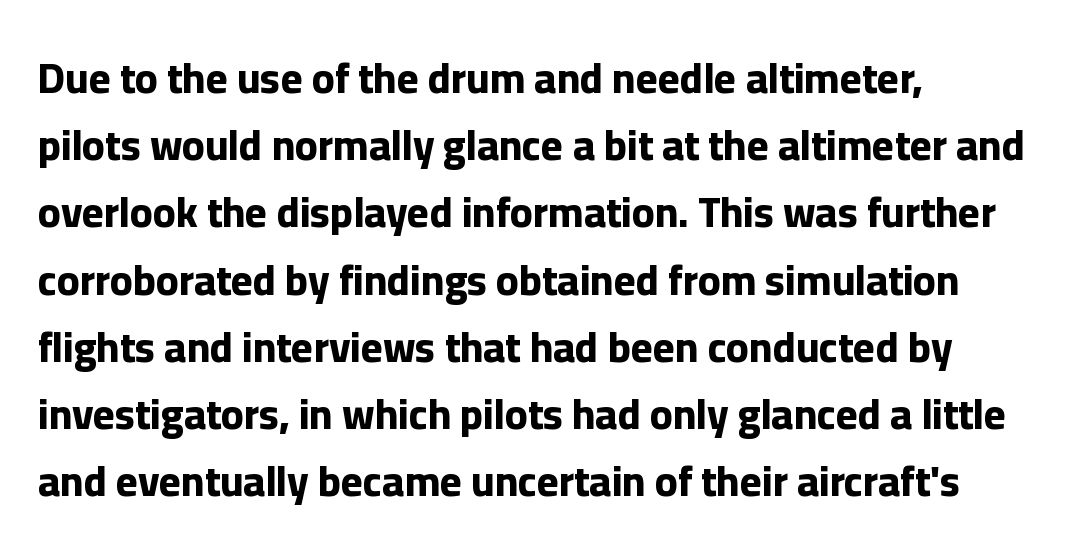
The image shows 42 px bold sans-serif type, upright; set left-aligned, normal line spacing (1.6x), normal letter spacing, not underlined; low stroke contrast and a medium x-height.
